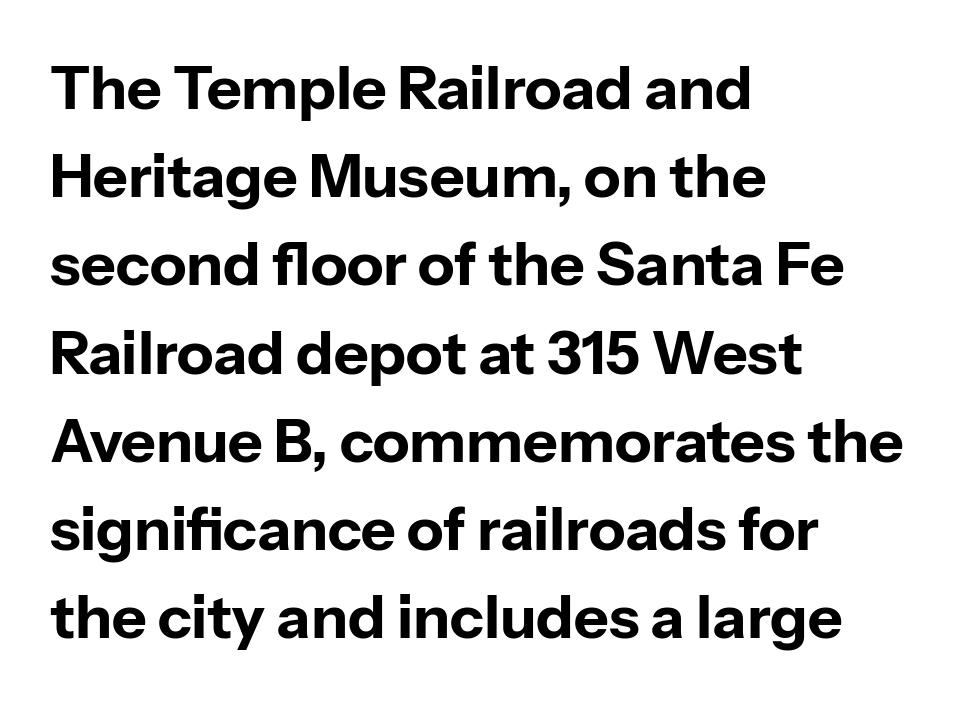
The lettering holds an erect, upright posture throughout. Visually the block forms a straight wall on the left and a jagged coastline on the right. Emphasis by weight is at full strength: bold. Any mark beneath the type? The region is blank. Character widths vary here, with narrow letters taking less room than wide ones. Unlike a traditional serif, this face leaves its strokes unadorned.
